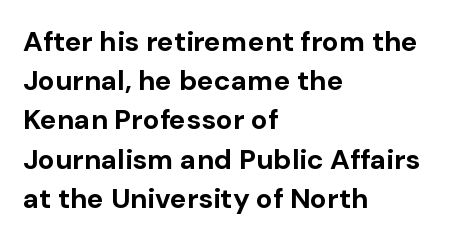
{"serif": "no", "italic": "no", "bold": "yes", "weight": "bold", "width": "normal", "stroke_contrast": "low", "x_height": "medium", "monospaced": "no", "underline": "no", "align": "left", "line_spacing": "normal", "line_spacing_ratio": 1.4, "letter_spacing": "normal", "letter_spacing_em": 0.0, "glyph_px": 28}
